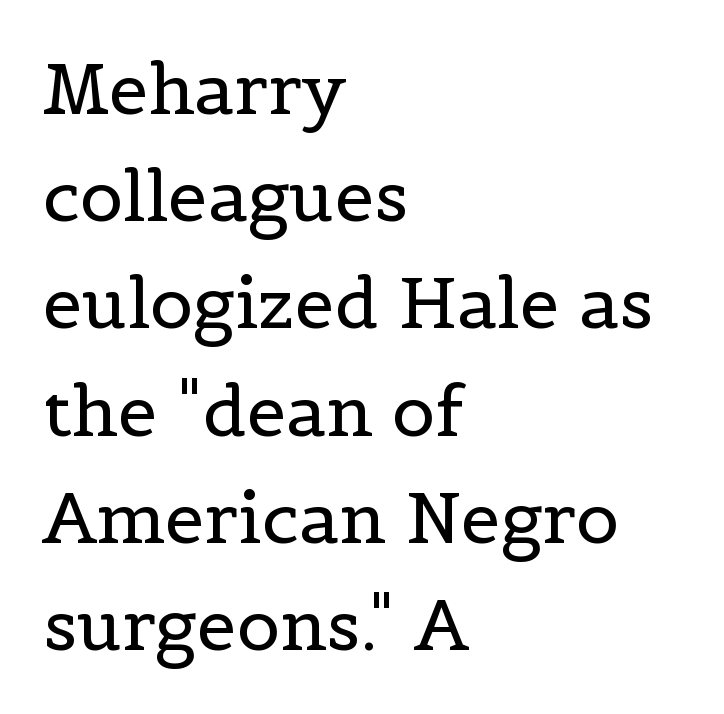
Q: Is the text bold? A: No.
Q: Is the text italic (slanted)? A: No, it is upright.
Q: Is the typeface a serif or a sans-serif typeface? A: Serif.
Q: Is the text underlined? A: No.
Q: How is the paragraph aligned? A: Left-aligned.
Q: Is the spacing between letters normal or unusually wide? A: Normal.
Q: Is the spacing between lines tight, normal or loose? A: Normal.
Q: Width (condensed, normal, or wide)? A: Normal.
Q: x-height? A: Medium.
Q: Monospaced? A: No.
